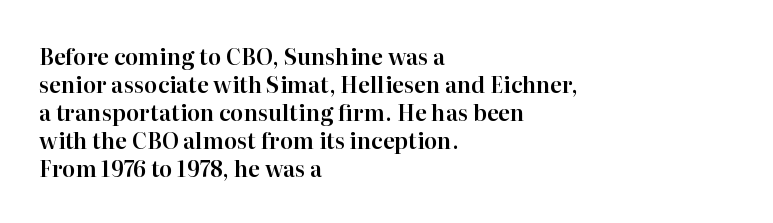
The image shows 22 px text type, upright; set left-aligned, normal line spacing (1.27x), normal letter spacing, not underlined.
